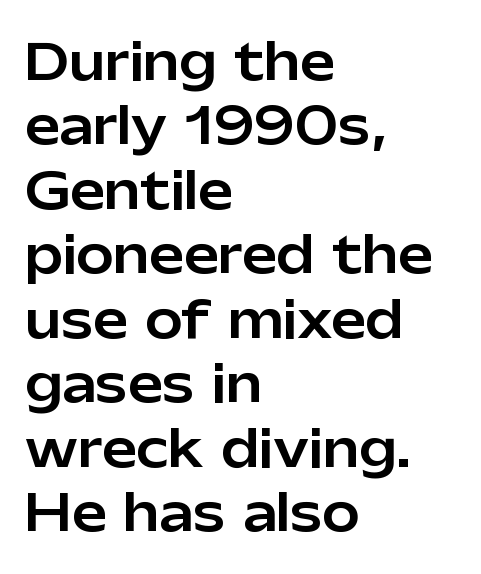
The image shows 50 px sans-serif type, upright; set left-aligned, normal line spacing (1.29x), normal letter spacing, not underlined; low stroke contrast and a medium x-height.
